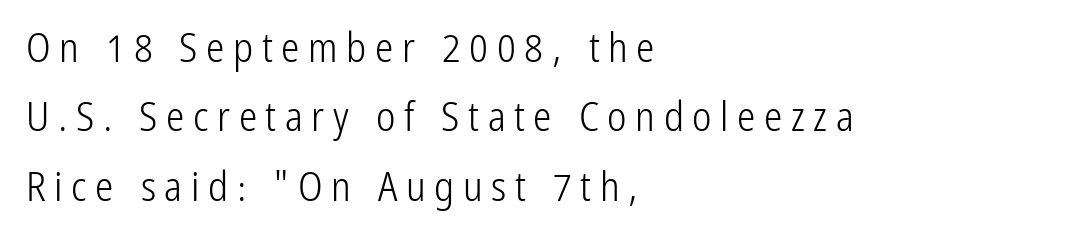
The rag falls on the right side of this text block. The letters stand straight up with perfectly vertical stems. Short note: letters widely spaced. Varying glyph widths throughout — classic text-font behaviour.
